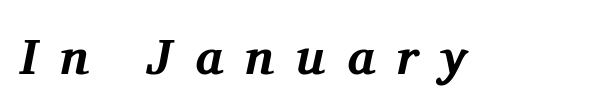
Q: Is the text bold? A: Yes.
Q: Is the text italic (slanted)? A: Yes, it leans right by about 11 degrees.
Q: Is the typeface a serif or a sans-serif typeface? A: Serif.
Q: Is the text underlined? A: No.
Q: Is the spacing between letters normal or unusually wide? A: Unusually wide.
Q: Width (condensed, normal, or wide)? A: Normal.
Q: Stroke contrast? A: Medium.
Q: x-height? A: Medium.
Q: Monospaced? A: No.
